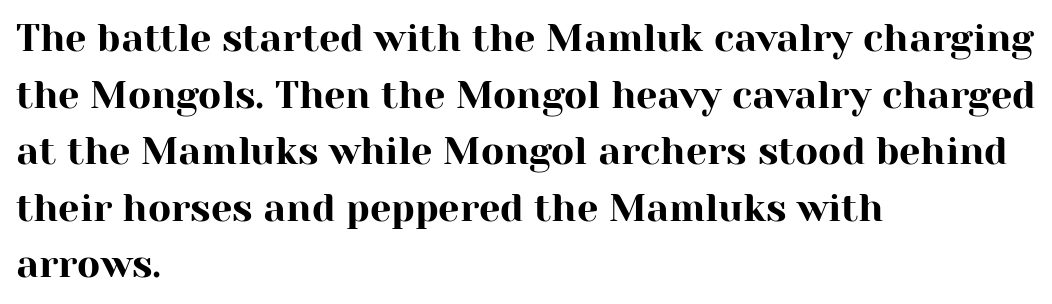
Classification — serif. Does the leading feel generous? No, just average. A typesetter would call this zero additional tracking. These lines are rendered in a variable-pitch font.
